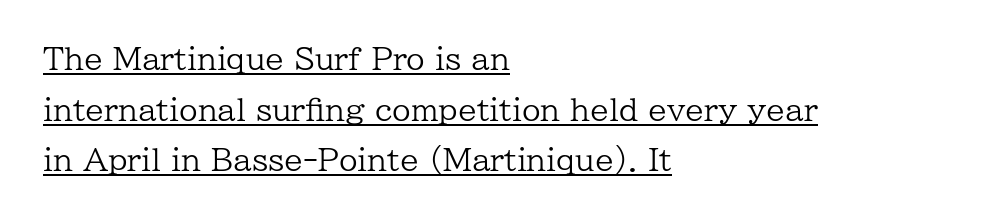
Q: Is the text bold? A: No.
Q: Is the text italic (slanted)? A: No, it is upright.
Q: Is the typeface a serif or a sans-serif typeface? A: Serif.
Q: Is the text underlined? A: Yes.
Q: How is the paragraph aligned? A: Left-aligned.
Q: Is the spacing between letters normal or unusually wide? A: Normal.
Q: Is the spacing between lines tight, normal or loose? A: Normal.
Q: Width (condensed, normal, or wide)? A: Normal.
Q: Stroke contrast? A: Low.
Q: x-height? A: Medium.
Q: Monospaced? A: No.
